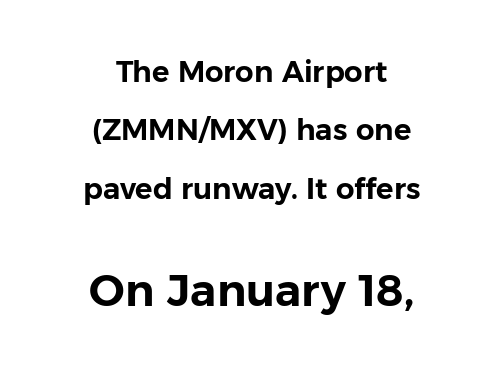
The image shows 44 px sans-serif type, upright; set centered, loose line spacing (2.01x), normal letter spacing, not underlined; the second (bottom) block is 1.52x larger; low stroke contrast and a medium x-height.
